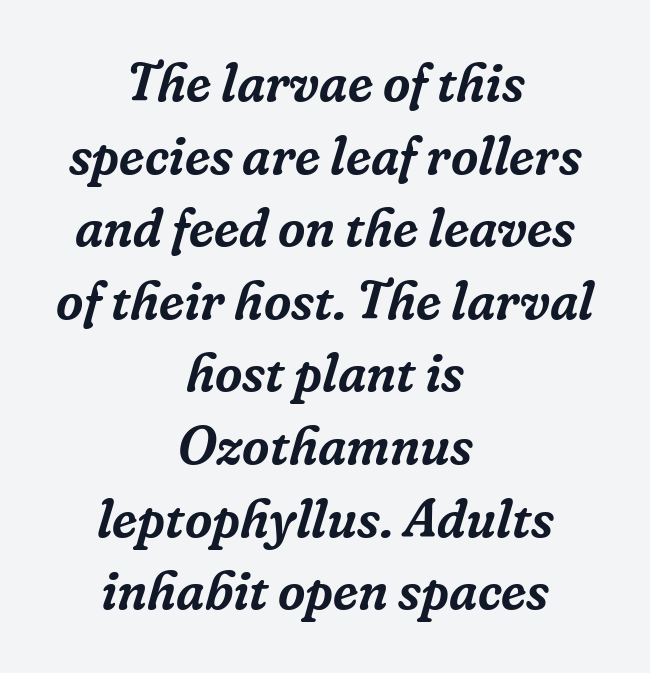
The image shows 53 px serif type, italic (leaning right); set centered, normal line spacing (1.37x), normal letter spacing, not underlined; low stroke contrast and a medium x-height.
